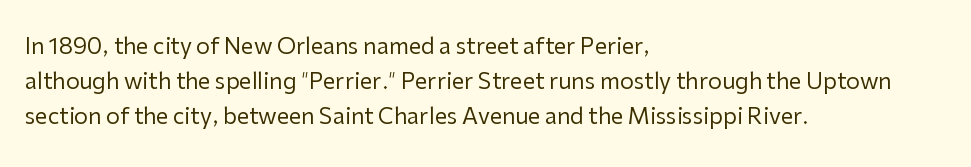
{"italic": "no", "bold": "no", "underline": "no", "align": "left", "line_spacing": "normal", "line_spacing_ratio": 1.58, "letter_spacing": "normal", "letter_spacing_em": 0.0, "glyph_px": 22}
